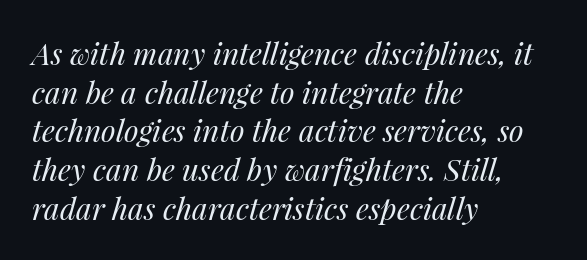
{"italic": "yes", "lean": "right", "slant_degrees": 14, "bold": "no", "weight": "regular", "width": "normal", "stroke_contrast": "medium", "x_height": "medium", "monospaced": "no", "underline": "no", "align": "left", "line_spacing": "normal", "line_spacing_ratio": 1.29, "letter_spacing": "normal", "letter_spacing_em": 0.0, "glyph_px": 30}
